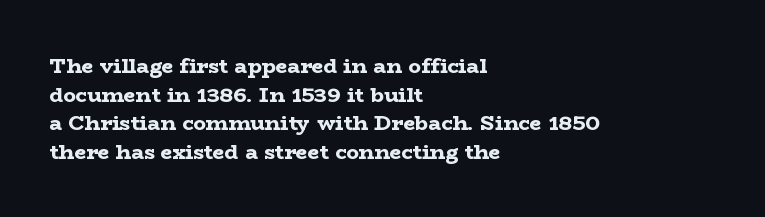
Notice how descenders clear the ascenders below comfortably — that's standard leading. Clear beneath every line of the passage. These lines are set flush left with a ragged right edge. The type sits square on the baseline with zero lean. Each word holds together tightly as a unit, with standard inter-letter gaps.
